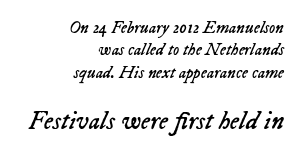
The image shows 26 px text type, italic (leaning right); set right-aligned, normal line spacing (1.31x), normal letter spacing, not underlined; the second (bottom) block is 1.53x larger.
